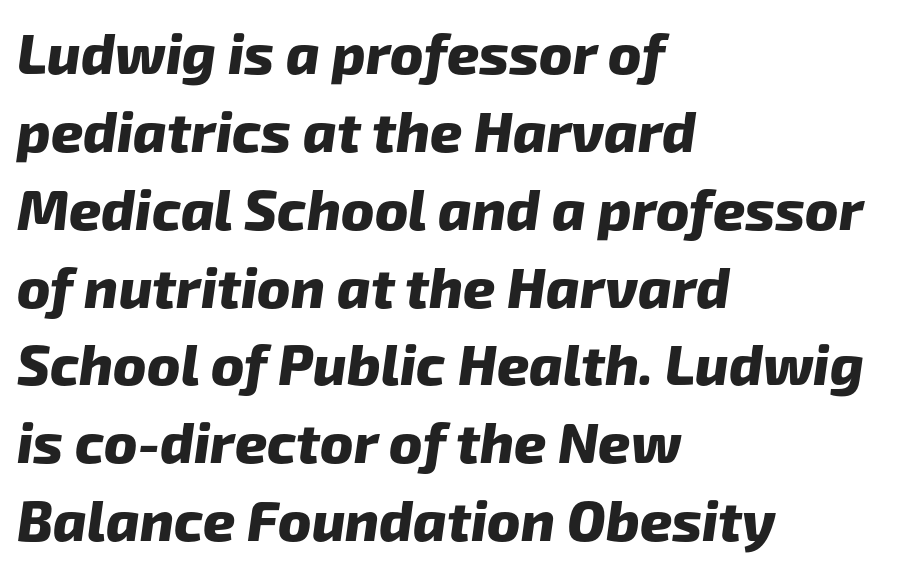
The image shows 56 px heavy sans-serif type; set left-aligned, normal line spacing (1.39x), normal letter spacing, not underlined; low stroke contrast and a medium x-height.
